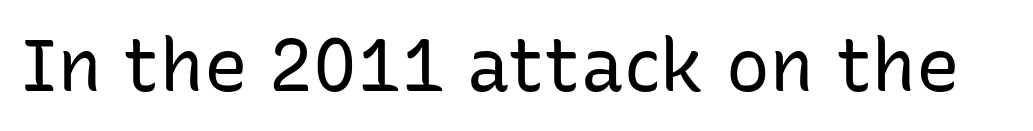
{"serif": "no", "italic": "no", "bold": "no", "weight": "regular", "width": "normal", "stroke_contrast": "low", "x_height": "medium", "monospaced": "no", "underline": "no", "letter_spacing": "normal", "letter_spacing_em": 0.0, "glyph_px": 73}
